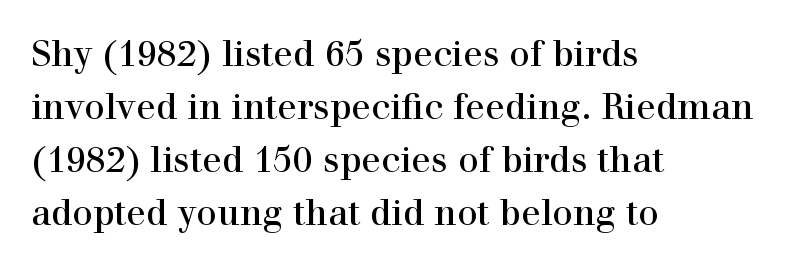
Characters follow at the spacing the type designer built in. Nobody drew a line under any word here. Weight: in the light-to-regular range. This is roman type, the default non-slanted kind. The designer went with a serif here, giving each stem small feet.
